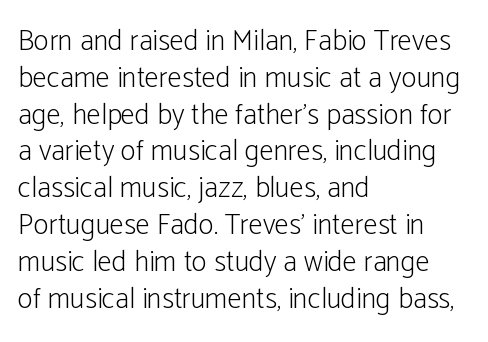
{"serif": "no", "italic": "no", "bold": "no", "weight": "light", "width": "condensed", "stroke_contrast": "low", "x_height": "medium", "monospaced": "no", "underline": "no", "align": "left", "line_spacing": "normal", "line_spacing_ratio": 1.27, "letter_spacing": "normal", "letter_spacing_em": 0.0, "glyph_px": 29}
